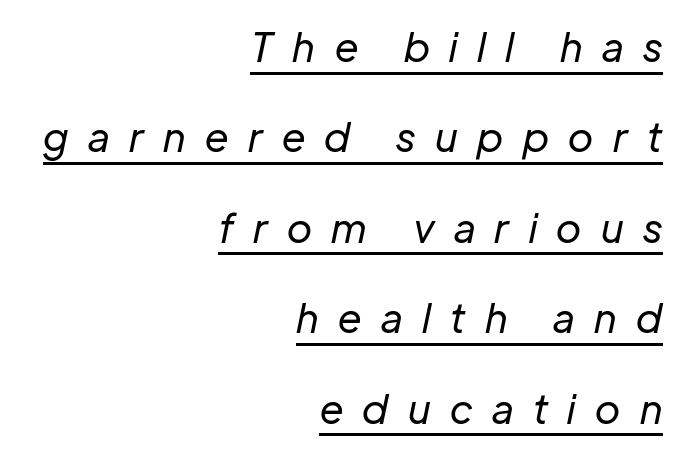
Q: Is the text bold? A: No.
Q: Is the text italic (slanted)? A: Yes, it leans right by about 12 degrees.
Q: Is the text underlined? A: Yes.
Q: How is the paragraph aligned? A: Right-aligned.
Q: Is the spacing between letters normal or unusually wide? A: Unusually wide.
Q: Is the spacing between lines tight, normal or loose? A: Loose.
Q: Width (condensed, normal, or wide)? A: Normal.
Q: Stroke contrast? A: Low.
Q: x-height? A: Medium.
Q: Monospaced? A: No.
